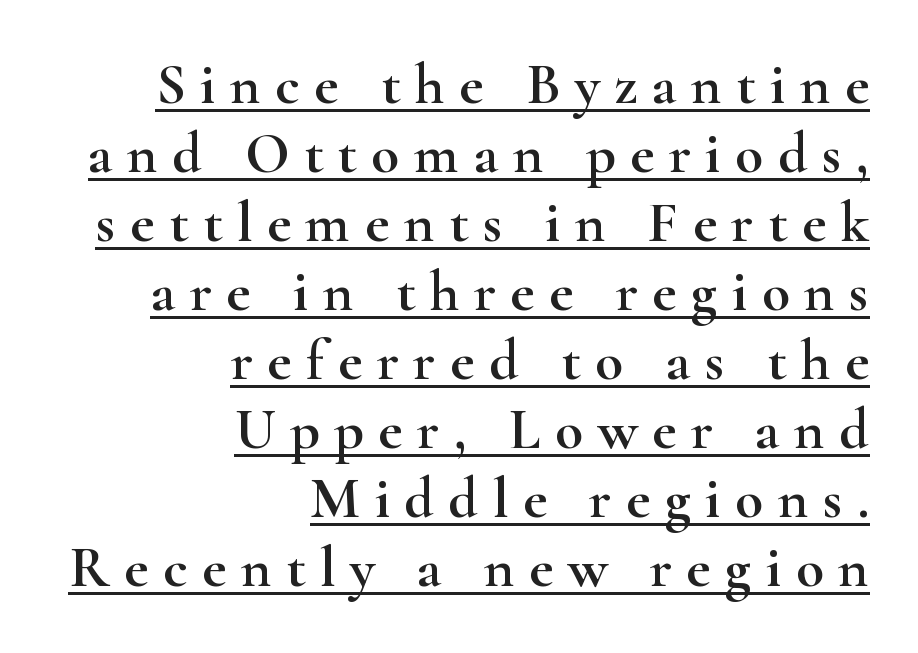
{"serif": "yes", "italic": "no", "width": "wide", "stroke_contrast": "high", "x_height": "small", "monospaced": "no", "underline": "yes", "align": "right", "line_spacing_ratio": 1.19, "letter_spacing": "wide", "letter_spacing_em": 0.25, "glyph_px": 58}
